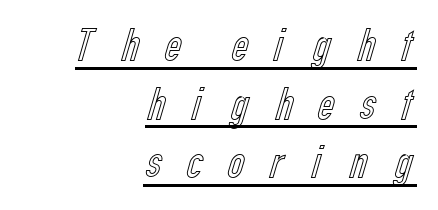
Underline: present. Characters follow at a spacing far wider than the type designer built in. Line ends are locked; line starts wander.
